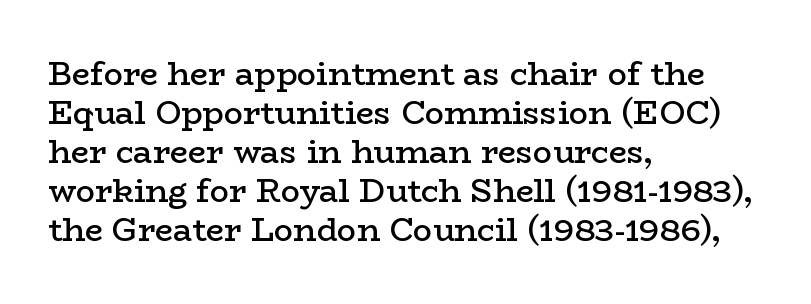
Q: Is the text bold? A: Semi-bold.
Q: Is the text italic (slanted)? A: No, it is upright.
Q: Is the typeface a serif or a sans-serif typeface? A: Serif.
Q: Is the text underlined? A: No.
Q: How is the paragraph aligned? A: Left-aligned.
Q: Is the spacing between letters normal or unusually wide? A: Normal.
Q: Width (condensed, normal, or wide)? A: Wide.
Q: Stroke contrast? A: Low.
Q: x-height? A: Medium.
Q: Monospaced? A: No.
